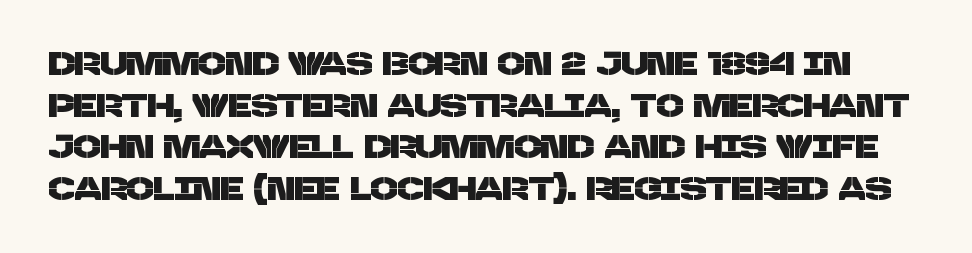
{"serif": "no", "width": "normal", "stroke_contrast": "low", "x_height": "large", "monospaced": "no", "underline": "no", "line_spacing": "normal", "line_spacing_ratio": 1.3, "letter_spacing": "normal", "letter_spacing_em": 0.0, "glyph_px": 32}
